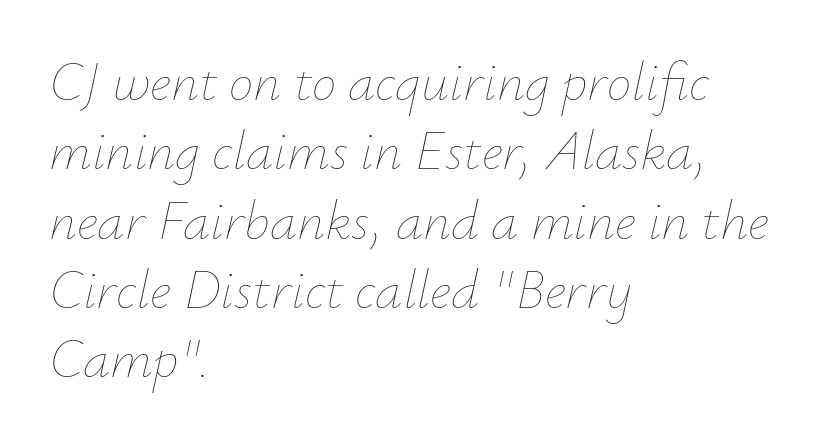
The axis of the letterforms is tilted away from vertical. Regarding leading, the lines here are spaced in the standard way. Character widths vary here, with narrow letters taking less room than wide ones. Nobody drew a line under any word here. The type is set solid horizontally, with unmodified tracking.
